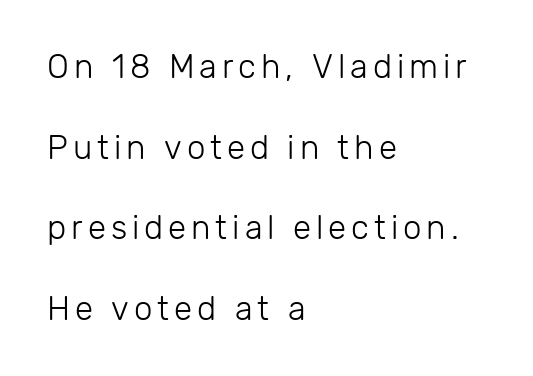
The image shows 33 px light sans-serif type, upright; set left-aligned, loose line spacing (2.44x), not underlined; low stroke contrast and a medium x-height.
